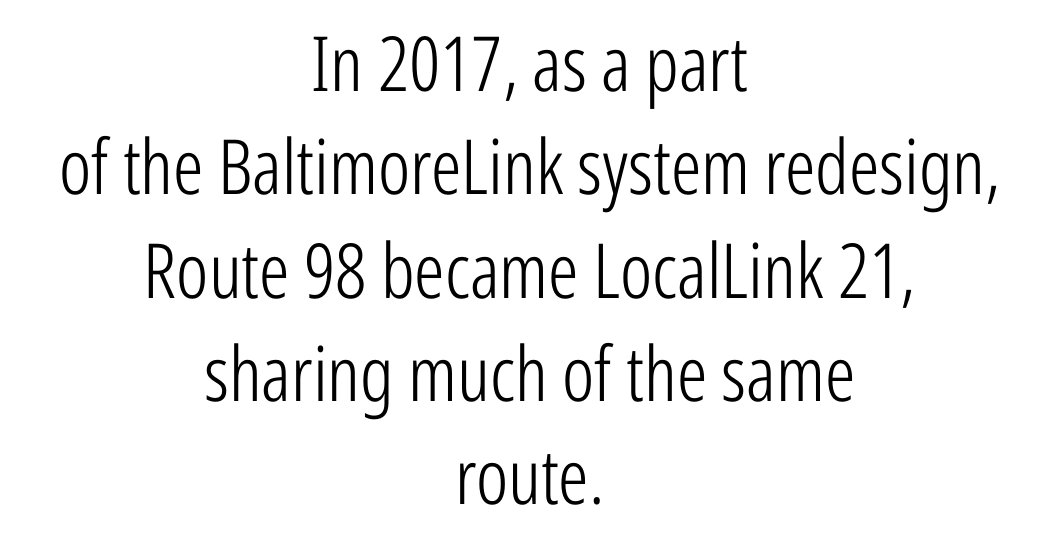
Q: Is the text bold? A: No.
Q: Is the text italic (slanted)? A: No, it is upright.
Q: Is the typeface a serif or a sans-serif typeface? A: Sans-serif.
Q: Is the text underlined? A: No.
Q: How is the paragraph aligned? A: Centered.
Q: Is the spacing between letters normal or unusually wide? A: Normal.
Q: Is the spacing between lines tight, normal or loose? A: Normal.
Q: Width (condensed, normal, or wide)? A: Condensed.
Q: Stroke contrast? A: Low.
Q: x-height? A: Medium.
Q: Monospaced? A: No.
